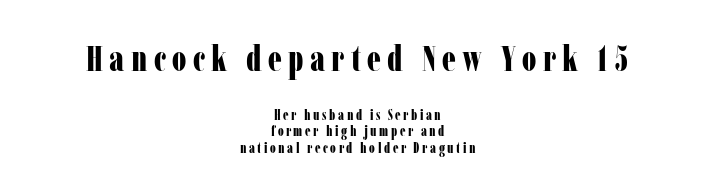
This sample is center-justified, so both line endings float freely. Looks like regular typesetting: each glyph gets only the width it needs. Nobody drew a line under any word here. Nope, not italic — everything's standing straight. The rendering shows small feet on the letterforms — a serif design. Notice how thick the strokes are: this is what a full bold looks like.
